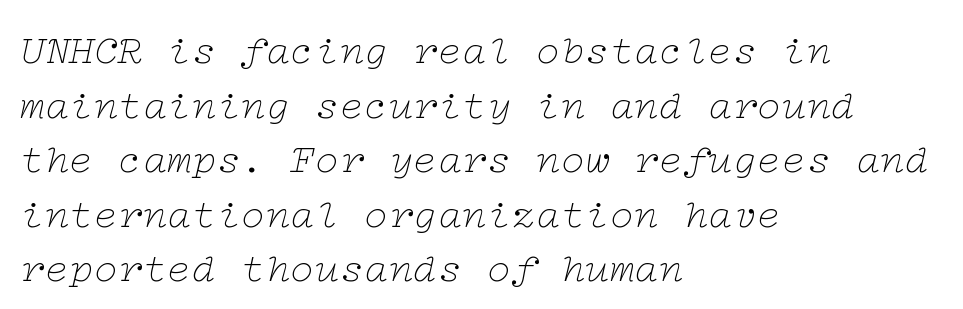
It's the slanting kind of type. The tracking reads as untouched default to a designer's eye. The typesetter chose a ragged-right arrangement here. Quick note: interline space is typical.
